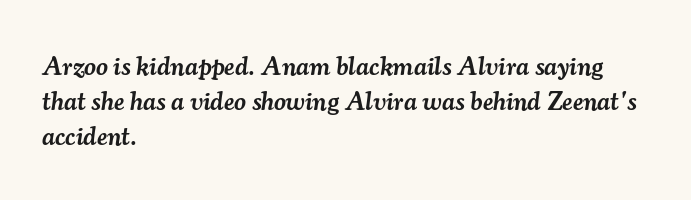
Q: Is the text bold? A: Semi-bold.
Q: Is the text italic (slanted)? A: Yes, it leans right by about 7 degrees.
Q: Is the text underlined? A: No.
Q: How is the paragraph aligned? A: Left-aligned.
Q: Is the spacing between letters normal or unusually wide? A: Normal.
Q: Is the spacing between lines tight, normal or loose? A: Normal.
